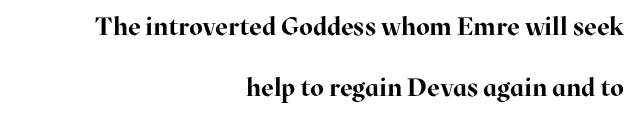
Q: Is the text bold? A: Yes.
Q: Is the text italic (slanted)? A: No, it is upright.
Q: Is the text underlined? A: No.
Q: How is the paragraph aligned? A: Right-aligned.
Q: Is the spacing between letters normal or unusually wide? A: Normal.
Q: Is the spacing between lines tight, normal or loose? A: Loose.
